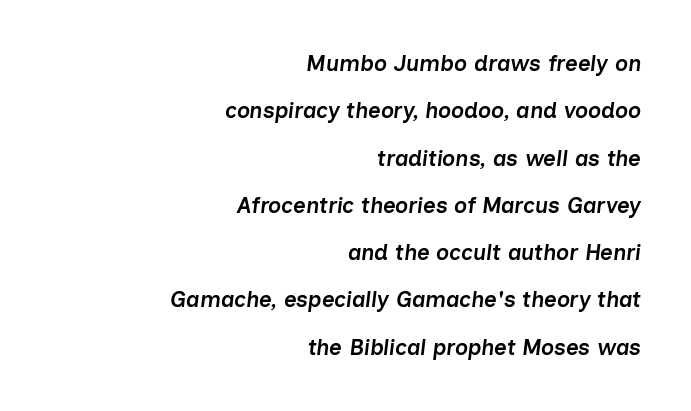
The image shows 22 px text type, italic (leaning right); set right-aligned, loose line spacing (2.15x), normal letter spacing, not underlined.
